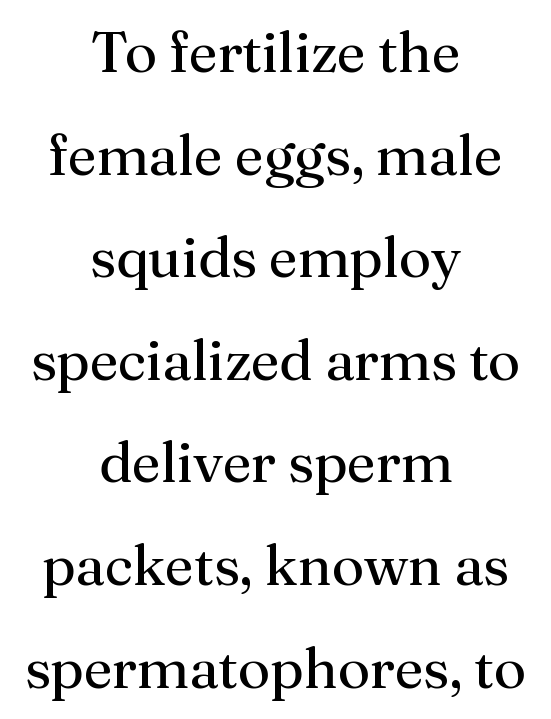
Visually the block forms a symmetrical silhouette, jagged on both flanks. No italicization has been applied; the sample stays upright. There is no visible air inserted between adjacent glyphs. Font category for this specimen: serif.
